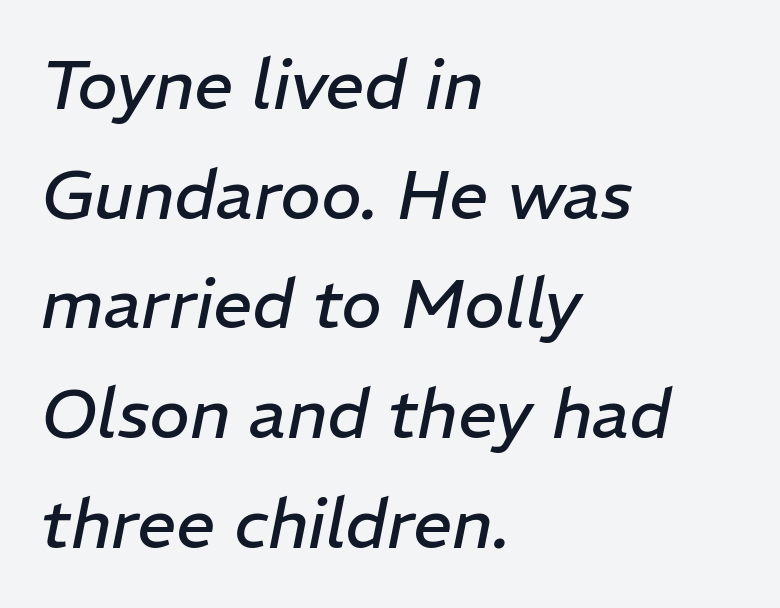
Q: Is the text bold? A: No.
Q: Is the text italic (slanted)? A: Yes, it leans right by about 11 degrees.
Q: Is the text underlined? A: No.
Q: How is the paragraph aligned? A: Left-aligned.
Q: Is the spacing between letters normal or unusually wide? A: Normal.
Q: Is the spacing between lines tight, normal or loose? A: Normal.
Q: Width (condensed, normal, or wide)? A: Normal.
Q: Stroke contrast? A: Low.
Q: x-height? A: Medium.
Q: Monospaced? A: No.
